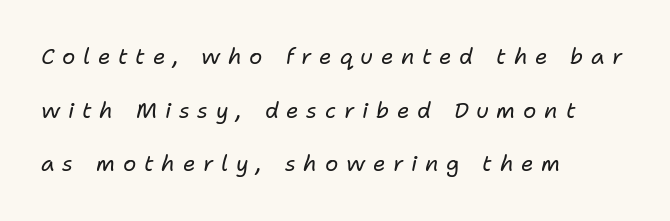
Line starts are locked; line ends wander. The typesetting does not lean heavy: it is not bold. Notice how the stems are inclined rather than vertical — that's the hallmark of italics. The baseline area is clear. Glyph-to-glyph distance is far greater than everyday printed text.
